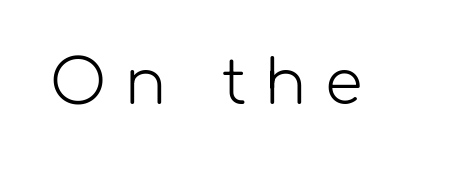
{"serif": "no", "italic": "no", "bold": "no", "weight": "light", "width": "normal", "stroke_contrast": "low", "x_height": "medium", "monospaced": "no", "underline": "no", "letter_spacing": "wide", "letter_spacing_em": 0.31, "glyph_px": 61}
